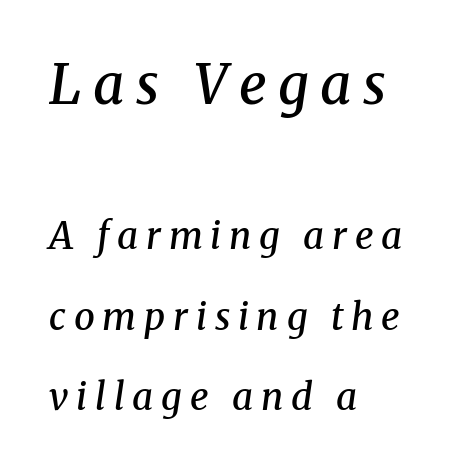
Q: Is the text bold? A: Semi-bold.
Q: Is the text italic (slanted)? A: Yes, it leans right by about 8 degrees.
Q: Is the typeface a serif or a sans-serif typeface? A: Serif.
Q: Is the text underlined? A: No.
Q: How is the paragraph aligned? A: Left-aligned.
Q: Is the spacing between letters normal or unusually wide? A: Unusually wide.
Q: Is the spacing between lines tight, normal or loose? A: Loose.
Q: Which block of text is set in a larger size, the first (top) or the second (bottom)? A: The first (top) one.
Q: Width (condensed, normal, or wide)? A: Normal.
Q: Stroke contrast? A: Medium.
Q: x-height? A: Medium.
Q: Monospaced? A: No.
